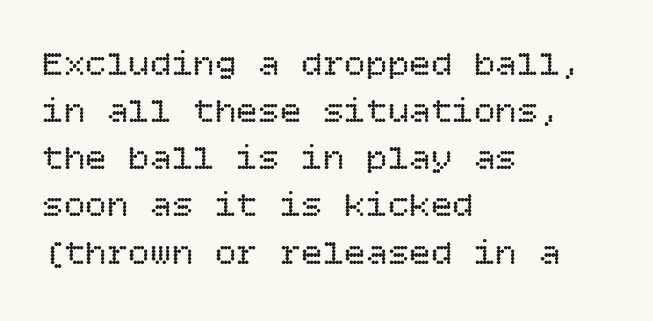
These lines are set flush left with a ragged right edge. Words appear dense and cohesive because spacing is normal. Clear beneath every line of the passage. Compared with a typical body face, this is equally light or lighter still. Vertical spacing — default.
